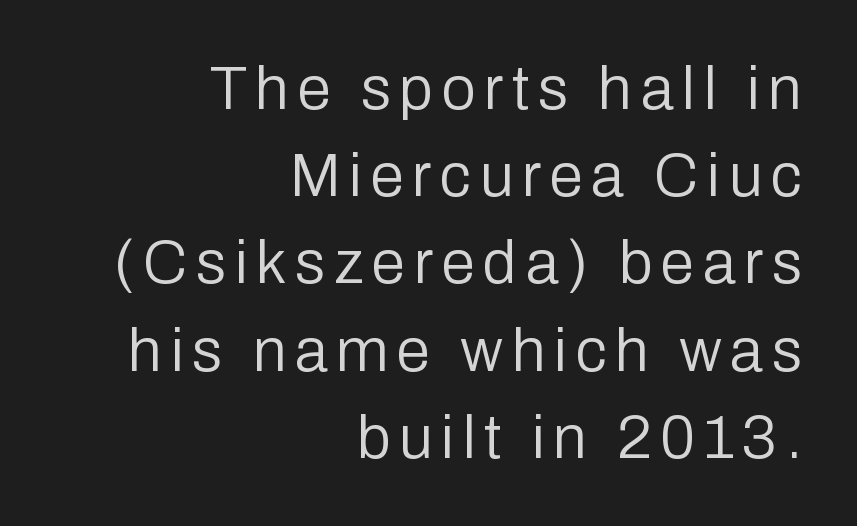
A typesetter would call this proportional, since set widths differ per character. Quick note: interline space is typical. Ordinary non-slanted type is in use. Each line ends at the same right margin while the left side varies. The space beneath each line is pristine and unruled.
